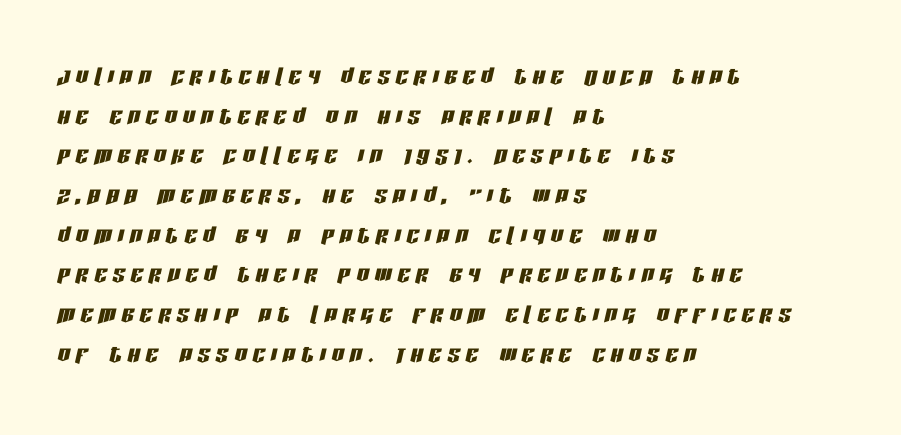
Q: Is the text italic (slanted)? A: Yes, it leans right by about 13 degrees.
Q: Is the text underlined? A: No.
Q: How is the paragraph aligned? A: Left-aligned.
Q: Is the spacing between lines tight, normal or loose? A: Normal.
Q: Width (condensed, normal, or wide)? A: Condensed.
Q: Stroke contrast? A: Low.
Q: x-height? A: Large.
Q: Monospaced? A: No.
